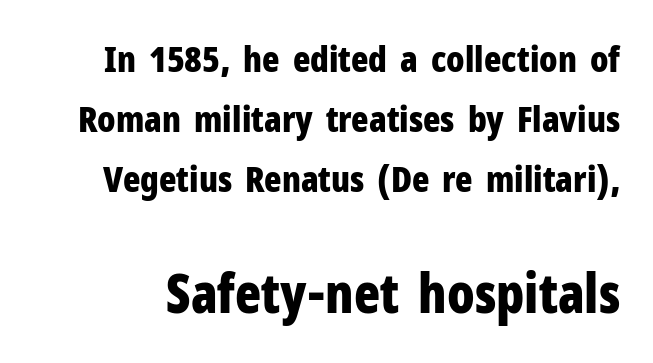
Q: Is the text bold? A: Yes.
Q: Is the text italic (slanted)? A: No, it is upright.
Q: Is the typeface a serif or a sans-serif typeface? A: Sans-serif.
Q: Is the text underlined? A: No.
Q: Is the spacing between letters normal or unusually wide? A: Normal.
Q: Is the spacing between lines tight, normal or loose? A: Normal.
Q: Which block of text is set in a larger size, the first (top) or the second (bottom)? A: The second (bottom) one.
Q: Width (condensed, normal, or wide)? A: Condensed.
Q: Stroke contrast? A: Low.
Q: x-height? A: Medium.
Q: Monospaced? A: No.
